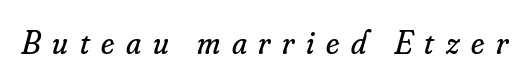
The letters advance in unequal steps, a hallmark of proportional type. Honestly, there is no underline to notice here at all. In terms of posture, this sample is oblique. Short note: letters widely spaced. Think standard paragraph weight, or any step lighter than that.
